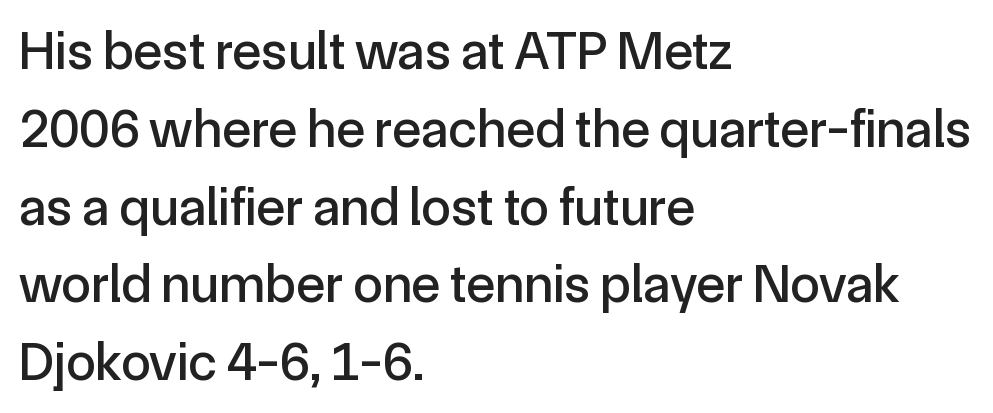
Words float on clear page, feet unadorned. Compared with a centered layout, this one pins lines to the left instead. The passage shown stacks its lines at a standard gap. Rendered with straight, roman letterforms. Character widths vary here, with narrow letters taking less room than wide ones.
